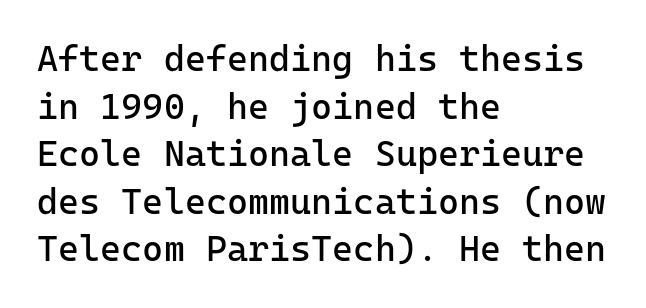
The image shows 36 px regular-weight sans-serif type, upright; set left-aligned, normal line spacing (1.32x), normal letter spacing, not underlined; low stroke contrast and a medium x-height.
